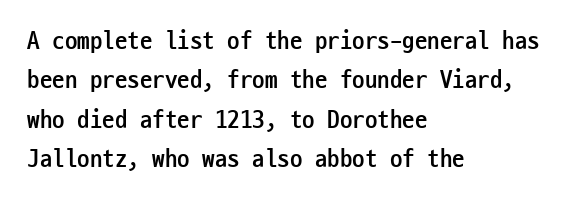
Evenly set lines give the paragraph a standard silhouette. Glance below the letters and you will spot only blank space. Typeset ragged right — the left edge is the straight one. This sample uses plain, unmodified letter spacing. Style check: upright. I'd describe the lettering as bold — thick and assertive.
